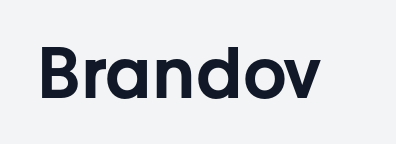
The image shows 69 px sans-serif type, upright; set normal letter spacing, not underlined; low stroke contrast and a medium x-height.
